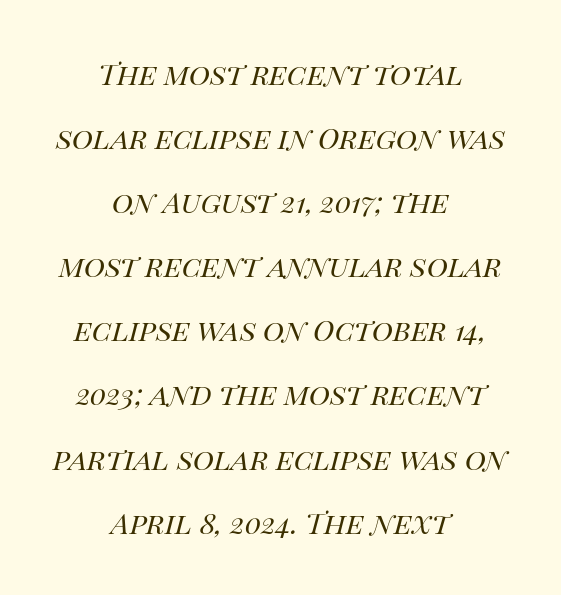
The image shows 29 px regular-weight type, italic (leaning right); set centered, loose line spacing (2.21x), normal letter spacing, not underlined; high stroke contrast and a large x-height.
